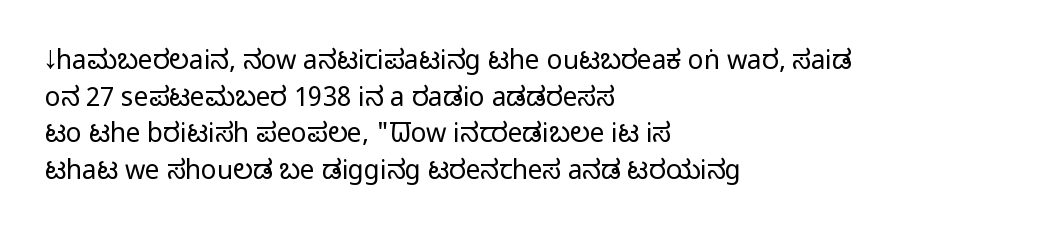
{"italic": "no", "bold": "no", "underline": "no", "align": "left", "line_spacing": "normal", "line_spacing_ratio": 1.41, "letter_spacing": "normal", "letter_spacing_em": 0.0, "glyph_px": 26}
